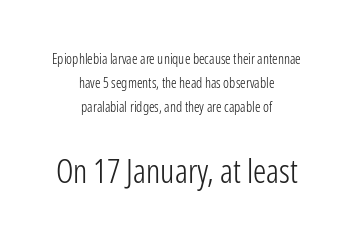
Q: Is the text bold? A: No.
Q: Is the text italic (slanted)? A: No, it is upright.
Q: Is the typeface a serif or a sans-serif typeface? A: Sans-serif.
Q: Is the text underlined? A: No.
Q: How is the paragraph aligned? A: Centered.
Q: Is the spacing between letters normal or unusually wide? A: Normal.
Q: Is the spacing between lines tight, normal or loose? A: Normal.
Q: Which block of text is set in a larger size, the first (top) or the second (bottom)? A: The second (bottom) one.
Q: Width (condensed, normal, or wide)? A: Condensed.
Q: Stroke contrast? A: Low.
Q: x-height? A: Medium.
Q: Monospaced? A: No.
